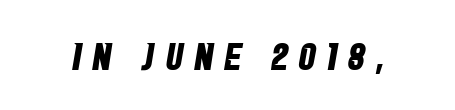
The image shows 38 px bold, condensed sans-serif type; set unusually wide letter spacing (+0.29 em), not underlined; low stroke contrast and a large x-height.
